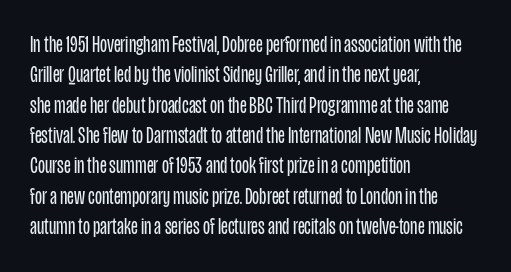
Q: Is the text bold? A: No.
Q: Is the text italic (slanted)? A: No, it is upright.
Q: Is the text underlined? A: No.
Q: How is the paragraph aligned? A: Left-aligned.
Q: Is the spacing between letters normal or unusually wide? A: Normal.
Q: Is the spacing between lines tight, normal or loose? A: Normal.
